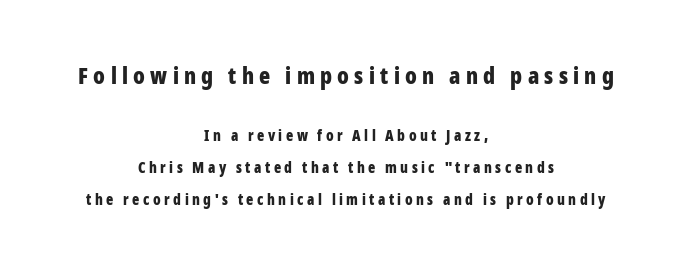
The face used here appears at its bigger size in the upper chunk. No word sits above an underline. These lines have a slow, spaced-out rhythm from letter to letter. Line starts and ends both wander, symmetrically. Ordinary non-slanted type is in use.
